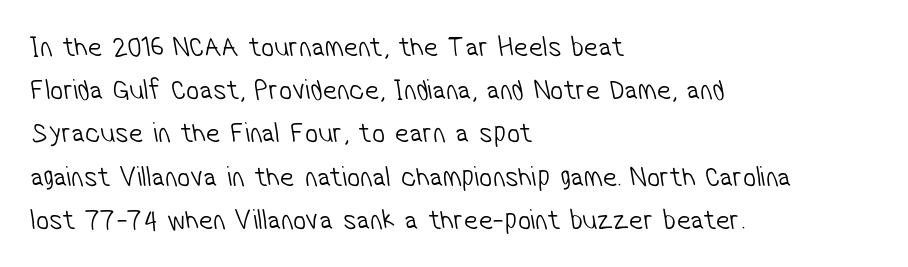
The image shows 29 px light, condensed sans-serif type; set left-aligned, normal line spacing (1.49x), normal letter spacing, not underlined; low stroke contrast and a medium x-height.
